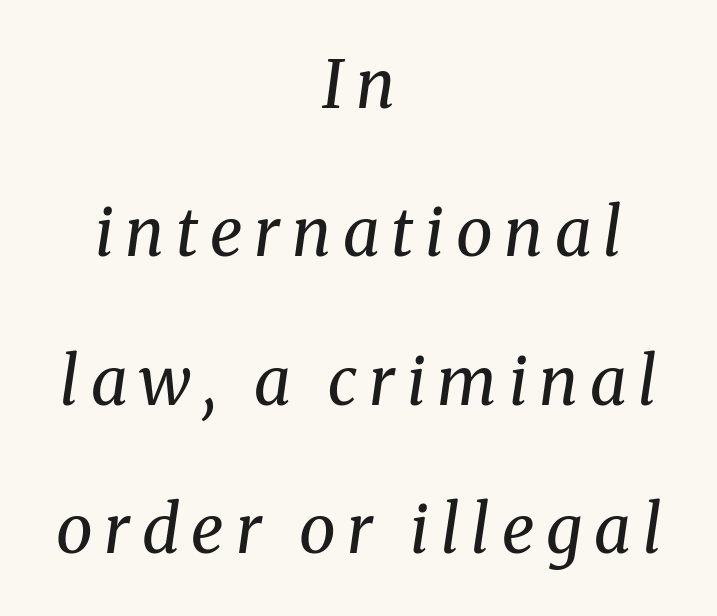
{"serif": "yes", "italic": "yes", "lean": "right", "slant_degrees": 8, "bold": "no", "weight": "regular", "width": "normal", "stroke_contrast": "medium", "x_height": "medium", "monospaced": "no", "underline": "no", "align": "center", "line_spacing": "loose", "line_spacing_ratio": 2.25, "glyph_px": 66}
